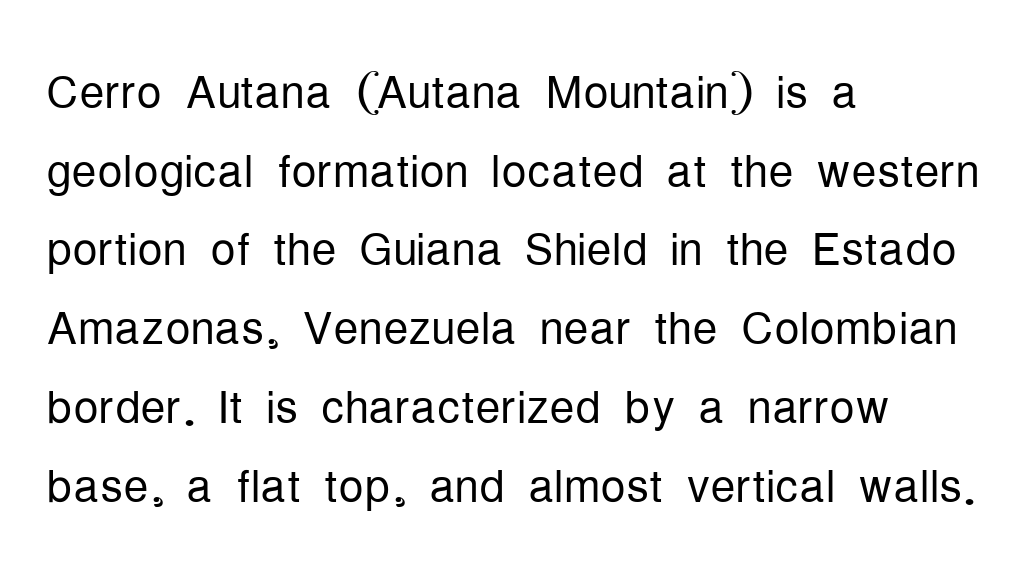
Q: Is the text bold? A: No.
Q: Is the text italic (slanted)? A: No, it is upright.
Q: Is the typeface a serif or a sans-serif typeface? A: Sans-serif.
Q: Is the text underlined? A: No.
Q: How is the paragraph aligned? A: Left-aligned.
Q: Is the spacing between letters normal or unusually wide? A: Normal.
Q: Is the spacing between lines tight, normal or loose? A: Normal.
Q: Width (condensed, normal, or wide)? A: Condensed.
Q: Stroke contrast? A: Low.
Q: x-height? A: Medium.
Q: Monospaced? A: No.
